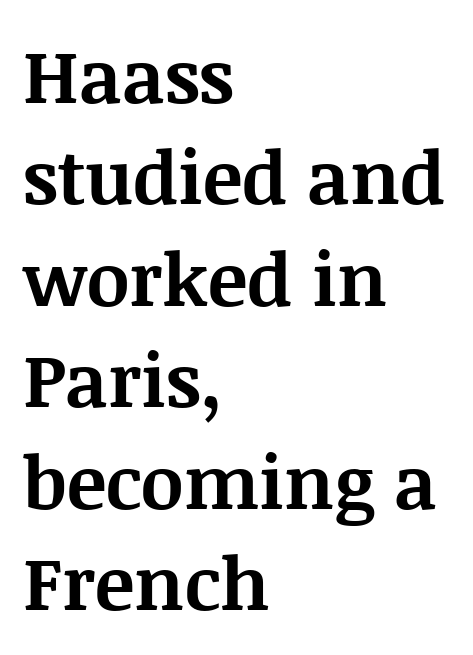
{"serif": "yes", "italic": "no", "bold": "yes", "weight": "bold", "width": "normal", "stroke_contrast": "medium", "x_height": "large", "monospaced": "no", "underline": "no", "align": "left", "line_spacing": "normal", "line_spacing_ratio": 1.37, "letter_spacing": "normal", "letter_spacing_em": 0.0, "glyph_px": 74}
